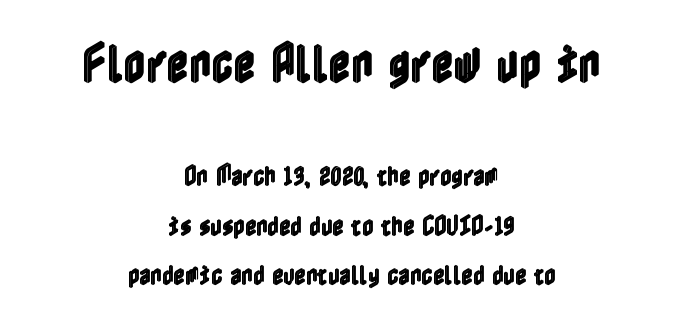
Q: Is the text italic (slanted)? A: No, it is upright.
Q: Is the text underlined? A: No.
Q: How is the paragraph aligned? A: Centered.
Q: Is the spacing between letters normal or unusually wide? A: Normal.
Q: Is the spacing between lines tight, normal or loose? A: Loose.
Q: Which block of text is set in a larger size, the first (top) or the second (bottom)? A: The first (top) one.
Q: Width (condensed, normal, or wide)? A: Condensed.
Q: x-height? A: Medium.
